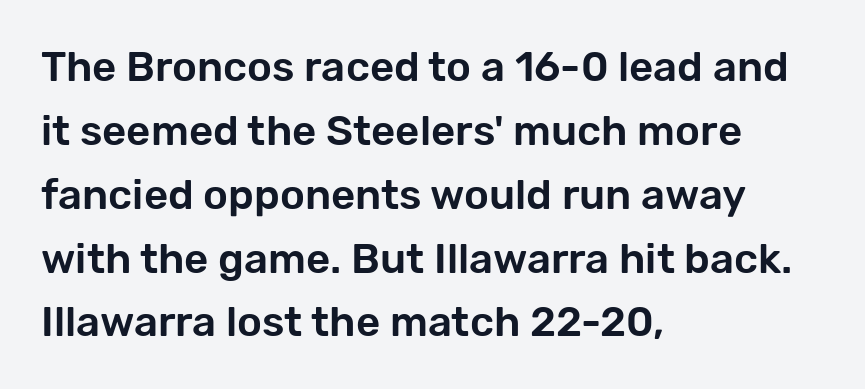
{"serif": "no", "italic": "no", "width": "normal", "stroke_contrast": "low", "x_height": "medium", "monospaced": "no", "underline": "no", "align": "left", "line_spacing": "normal", "line_spacing_ratio": 1.52, "letter_spacing": "normal", "letter_spacing_em": 0.0, "glyph_px": 42}
